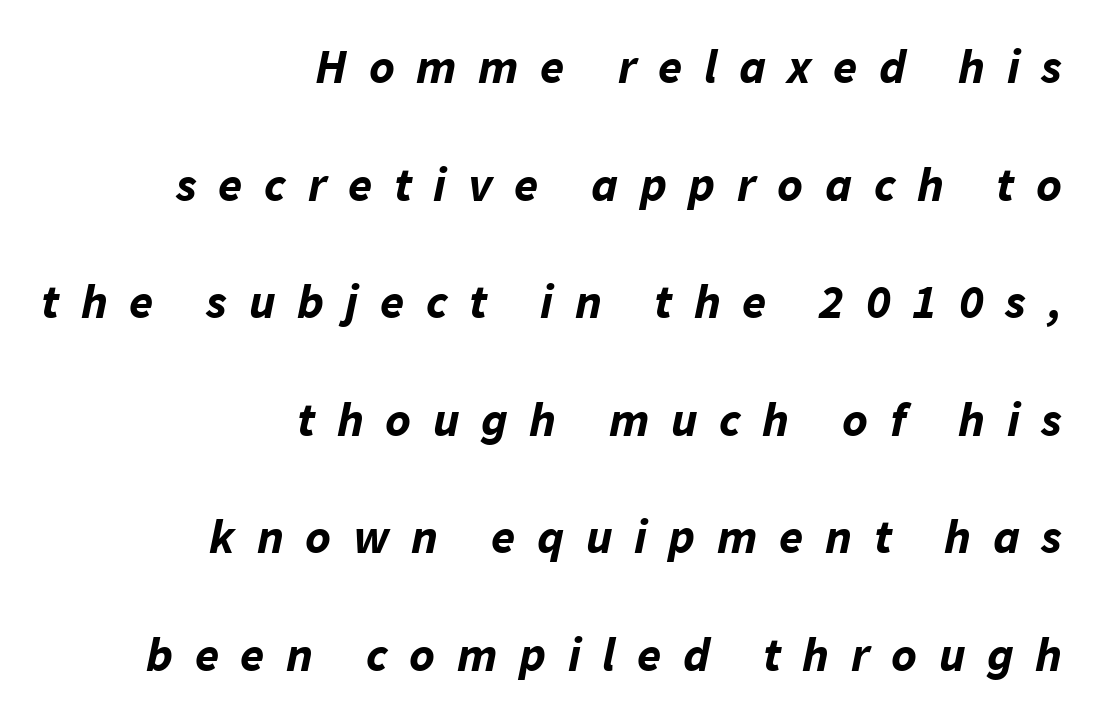
Character widths vary here, with narrow letters taking less room than wide ones. Has an underline been added? It has not. The lettering tilts uniformly, giving the passage an italic look. This rendering widens character spacing well past its baseline value.
